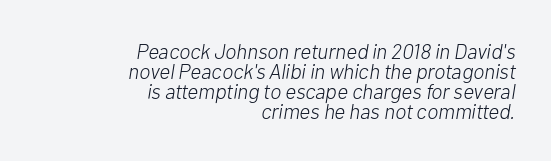
{"italic": "yes", "lean": "right", "slant_degrees": 10, "bold": "no", "underline": "no", "align": "right", "line_spacing": "tight", "line_spacing_ratio": 0.96, "letter_spacing": "normal", "letter_spacing_em": 0.0, "glyph_px": 21}
